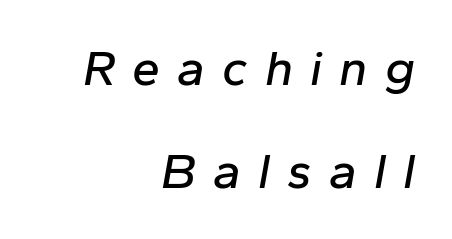
Q: Is the text italic (slanted)? A: Yes, it leans right by about 10 degrees.
Q: Is the text underlined? A: No.
Q: How is the paragraph aligned? A: Right-aligned.
Q: Is the spacing between letters normal or unusually wide? A: Unusually wide.
Q: Is the spacing between lines tight, normal or loose? A: Loose.
Q: Width (condensed, normal, or wide)? A: Normal.
Q: Stroke contrast? A: Low.
Q: x-height? A: Medium.
Q: Monospaced? A: No.
